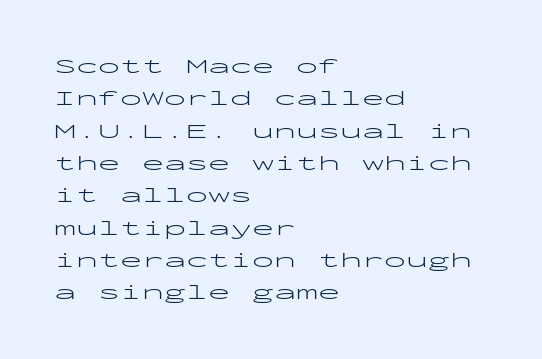
Does extra space separate the letters? No, they use regular spacing. Compared with a typical body face, this is equally light or lighter still. Casual observation: everything's shoved over to the left. This sample keeps an unexceptional amount of space between lines.
